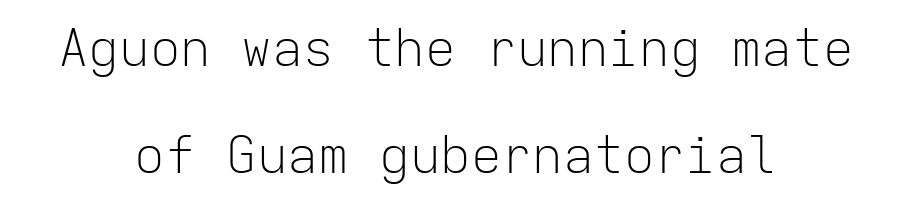
The image shows 51 px light sans-serif type, upright, monospaced; set centered, loose line spacing (2.09x), normal letter spacing, not underlined; low stroke contrast and a medium x-height.
